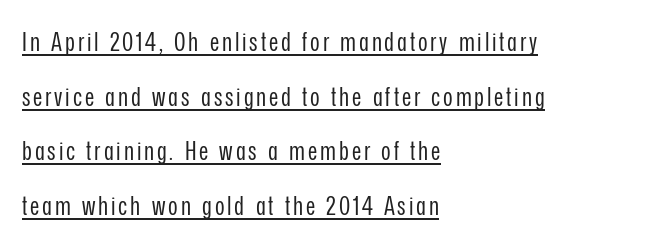
{"italic": "no", "bold": "no", "underline": "yes", "align": "left", "line_spacing": "loose", "line_spacing_ratio": 2.1, "glyph_px": 26}
